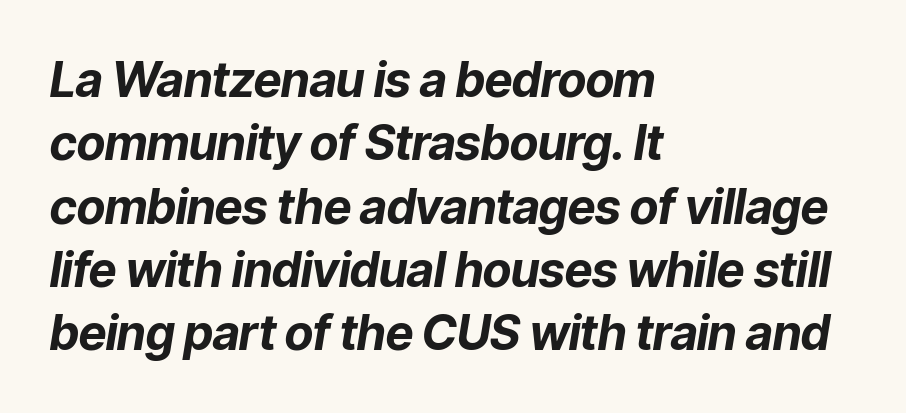
{"italic": "yes", "lean": "right", "slant_degrees": 9, "bold": "yes", "weight": "bold", "width": "normal", "stroke_contrast": "low", "x_height": "medium", "monospaced": "no", "underline": "no", "align": "left", "line_spacing": "normal", "line_spacing_ratio": 1.32, "letter_spacing": "normal", "letter_spacing_em": 0.0, "glyph_px": 48}
